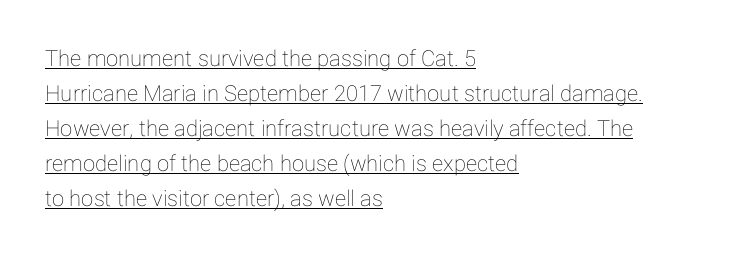
{"italic": "no", "underline": "yes", "align": "left", "line_spacing": "normal", "line_spacing_ratio": 1.59, "letter_spacing": "normal", "letter_spacing_em": 0.0, "glyph_px": 22}
